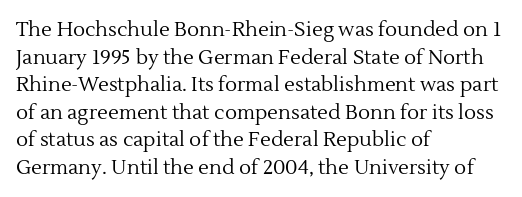
Q: Is the text bold? A: No.
Q: Is the text italic (slanted)? A: No, it is upright.
Q: Is the text underlined? A: No.
Q: How is the paragraph aligned? A: Left-aligned.
Q: Is the spacing between letters normal or unusually wide? A: Normal.
Q: Is the spacing between lines tight, normal or loose? A: Normal.
